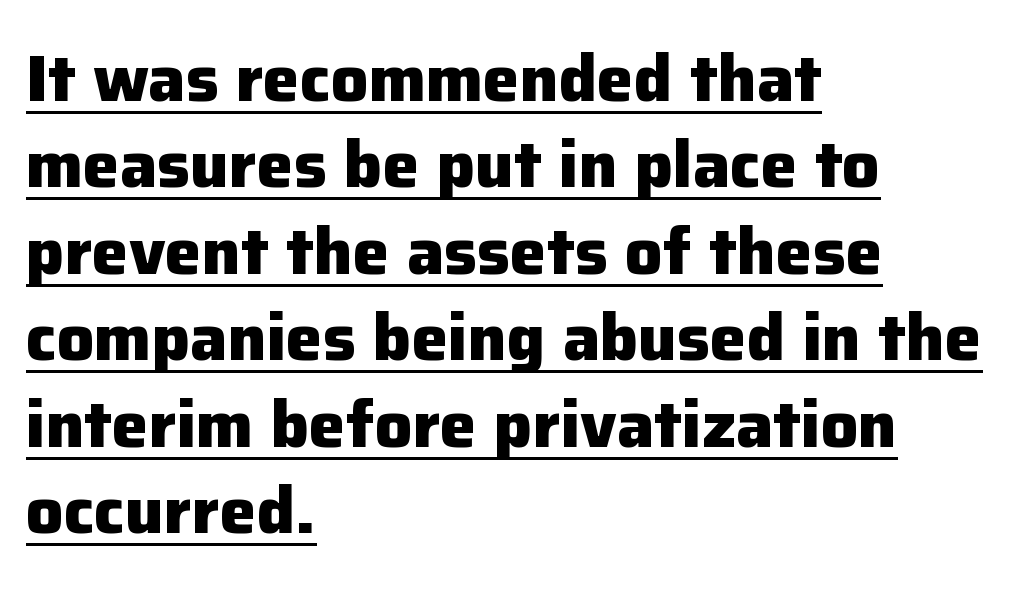
Q: Is the text bold? A: Yes.
Q: Is the text italic (slanted)? A: No, it is upright.
Q: Is the typeface a serif or a sans-serif typeface? A: Sans-serif.
Q: Is the text underlined? A: Yes.
Q: How is the paragraph aligned? A: Left-aligned.
Q: Is the spacing between letters normal or unusually wide? A: Normal.
Q: Is the spacing between lines tight, normal or loose? A: Normal.
Q: Width (condensed, normal, or wide)? A: Normal.
Q: Stroke contrast? A: Low.
Q: x-height? A: Medium.
Q: Monospaced? A: No.
